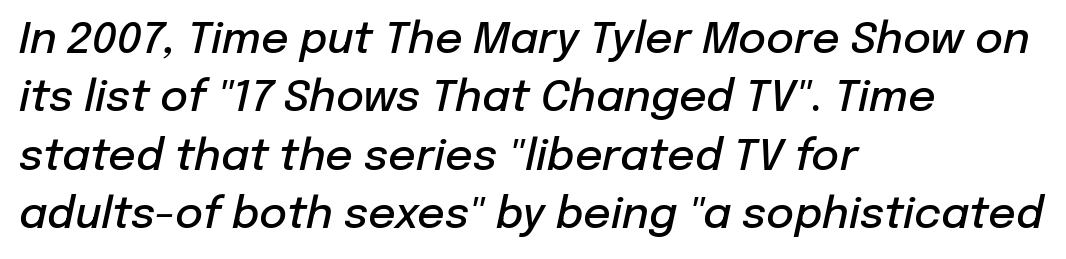
The image shows 43 px semibold type, italic (leaning right); set left-aligned, normal line spacing (1.36x), normal letter spacing, not underlined; low stroke contrast and a medium x-height.
